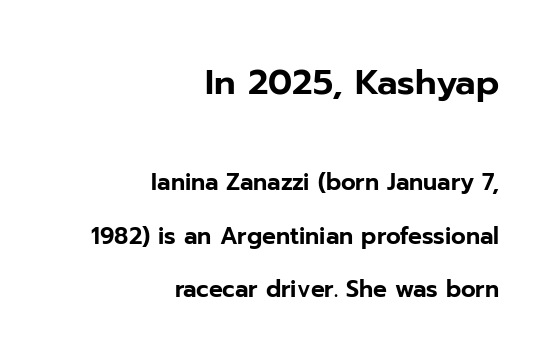
{"serif": "no", "italic": "no", "width": "normal", "stroke_contrast": "low", "x_height": "medium", "monospaced": "no", "underline": "no", "align": "right", "line_spacing": "loose", "line_spacing_ratio": 2.32, "letter_spacing": "normal", "letter_spacing_em": 0.0, "larger_block": "first", "size_ratio": 1.52, "glyph_px": 35}
